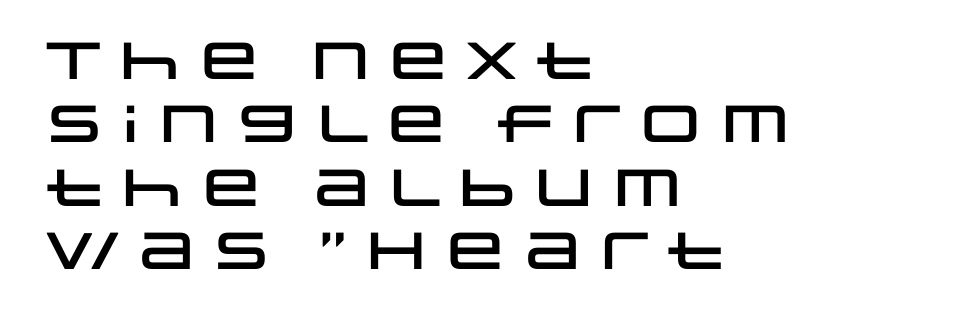
Line starts are locked; line ends wander. Varying glyph widths throughout — classic text-font behaviour. There is no visible air inserted between adjacent glyphs. In terms of letterform style, serifs are entirely absent. Posture: upright roman. Bare-footed words on every line.
